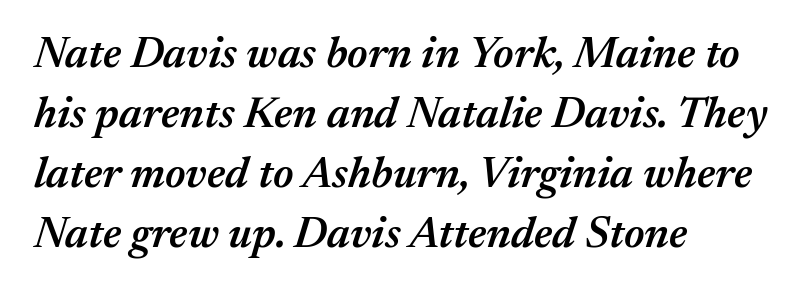
Do the characters align in a grid? No, the font is proportional. Emphasis by weight is partial: semibold. Normally led — the rows are evenly, conventionally spaced. The gaps between neighbouring characters are ordinary and unremarkable.
